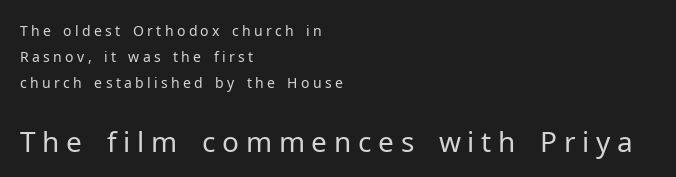
Q: Is the text bold? A: No.
Q: Is the text italic (slanted)? A: No, it is upright.
Q: Is the typeface a serif or a sans-serif typeface? A: Sans-serif.
Q: Is the text underlined? A: No.
Q: How is the paragraph aligned? A: Left-aligned.
Q: Is the spacing between letters normal or unusually wide? A: Unusually wide.
Q: Which block of text is set in a larger size, the first (top) or the second (bottom)? A: The second (bottom) one.
Q: Width (condensed, normal, or wide)? A: Normal.
Q: Stroke contrast? A: Low.
Q: x-height? A: Medium.
Q: Monospaced? A: No.
